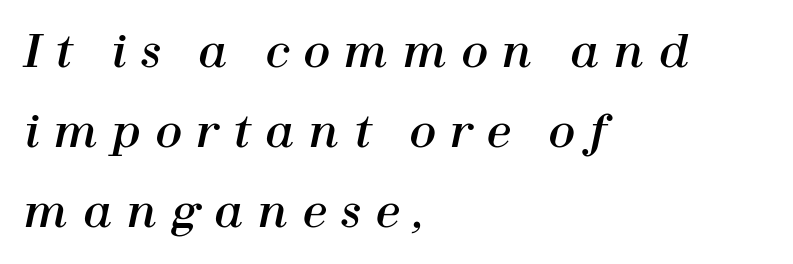
This rendering features lettering with no underline. The axis of the letterforms is tilted away from vertical. Do the characters align in a grid? No, the font is proportional. Casual observation: everything's shoved over to the left. The letterforms stand isolated, each surrounded by extra space.
